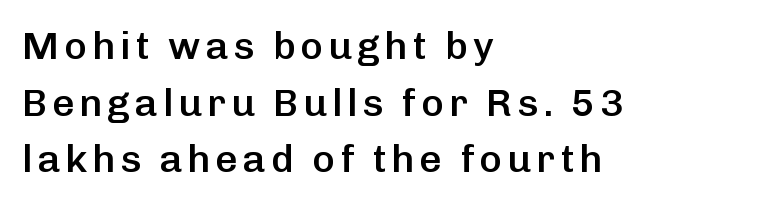
The image shows 39 px semibold sans-serif type, upright; set left-aligned, normal line spacing (1.45x), not underlined; low stroke contrast and a medium x-height.
